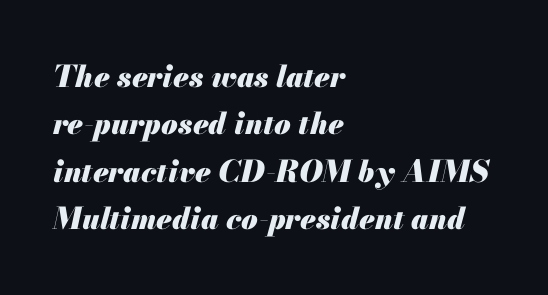
{"italic": "yes", "lean": "right", "slant_degrees": 13, "bold": "yes", "weight": "heavy", "width": "normal", "stroke_contrast": "medium", "x_height": "small", "monospaced": "no", "underline": "no", "align": "left", "line_spacing": "normal", "line_spacing_ratio": 1.58, "letter_spacing": "normal", "letter_spacing_em": 0.0, "glyph_px": 30}
